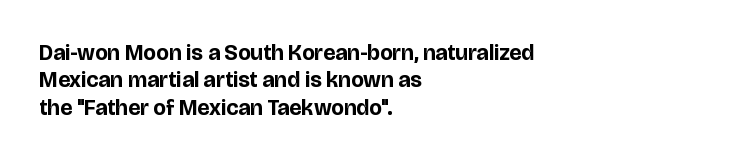
Chunky letters — that's bold for sure. Caption: standard tracking, unaltered. Descenders are the only things crossing below the line. Typeset ragged right — the left edge is the straight one. The letters stand upright; this is a roman face.
